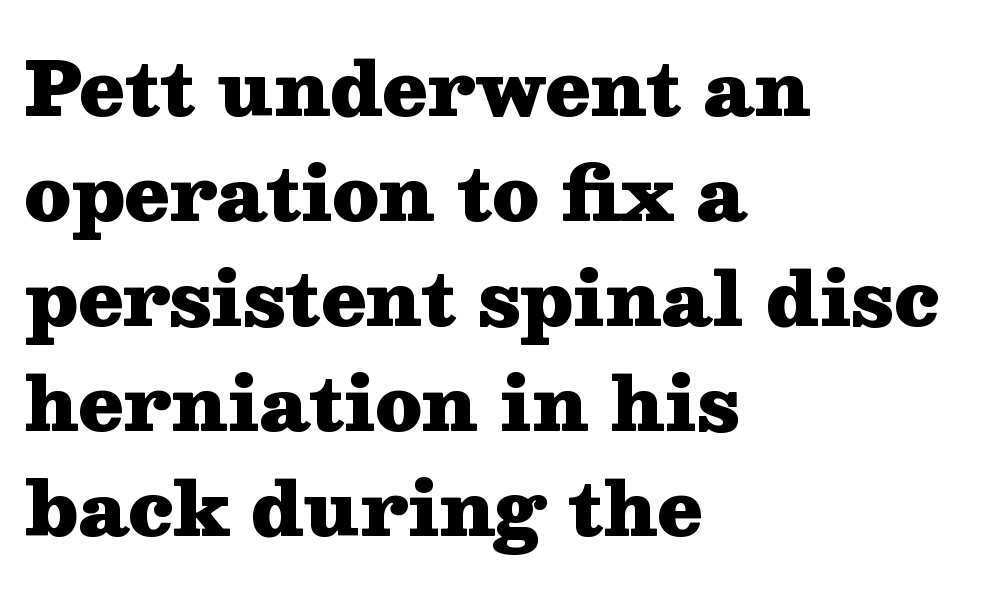
Q: Is the text bold? A: Yes.
Q: Is the text italic (slanted)? A: No, it is upright.
Q: Is the typeface a serif or a sans-serif typeface? A: Serif.
Q: Is the text underlined? A: No.
Q: How is the paragraph aligned? A: Left-aligned.
Q: Is the spacing between letters normal or unusually wide? A: Normal.
Q: Is the spacing between lines tight, normal or loose? A: Normal.
Q: Width (condensed, normal, or wide)? A: Wide.
Q: Stroke contrast? A: Medium.
Q: x-height? A: Medium.
Q: Monospaced? A: No.
